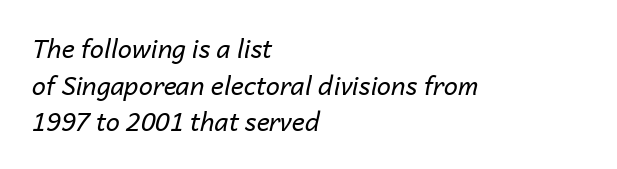
{"italic": "yes", "lean": "right", "slant_degrees": 14, "bold": "no", "underline": "no", "align": "left", "line_spacing": "normal", "line_spacing_ratio": 1.47, "letter_spacing": "normal", "letter_spacing_em": 0.0, "glyph_px": 25}
